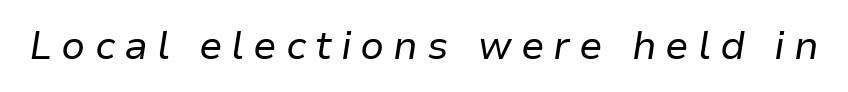
Q: Is the text bold? A: No.
Q: Is the text italic (slanted)? A: Yes, it leans right by about 9 degrees.
Q: Is the text underlined? A: No.
Q: Is the spacing between letters normal or unusually wide? A: Unusually wide.
Q: Width (condensed, normal, or wide)? A: Normal.
Q: Stroke contrast? A: Low.
Q: x-height? A: Medium.
Q: Monospaced? A: No.
